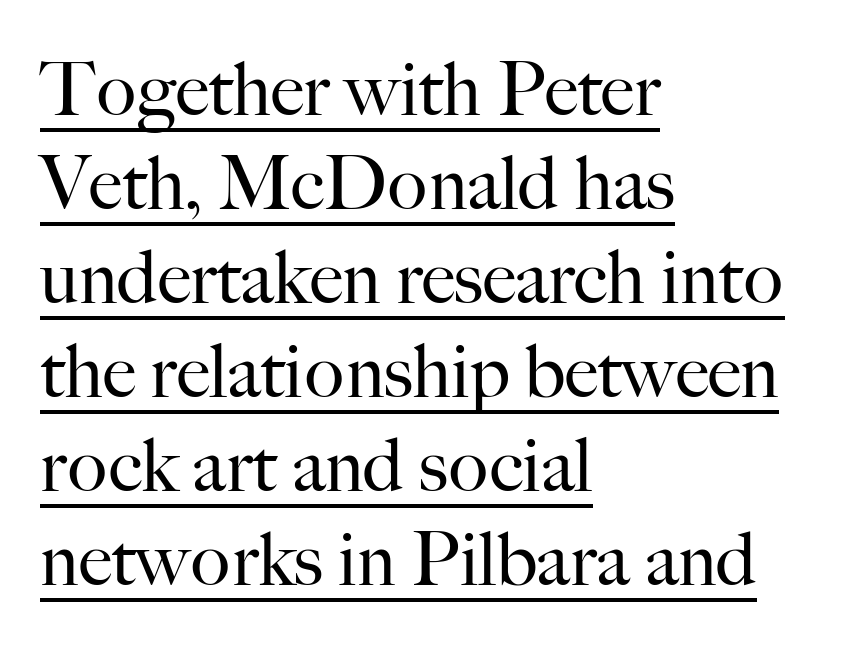
{"serif": "yes", "italic": "no", "bold": "no", "weight": "regular", "width": "normal", "stroke_contrast": "high", "x_height": "small", "monospaced": "no", "underline": "yes", "align": "left", "line_spacing": "normal", "line_spacing_ratio": 1.27, "letter_spacing": "normal", "letter_spacing_em": 0.0, "glyph_px": 74}
